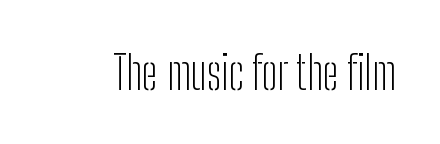
The image shows 46 px light, condensed sans-serif type, upright; set normal letter spacing, not underlined; low stroke contrast and a medium x-height.
